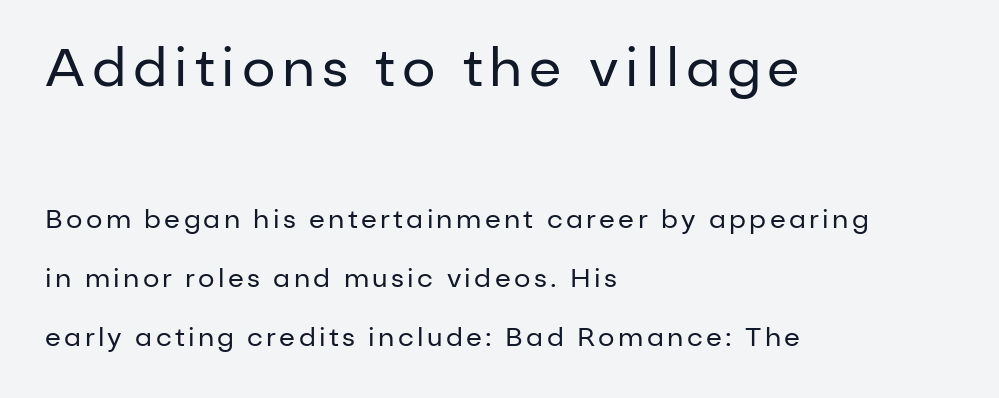
Horizontal alignment here is leftward, the default for most running prose. In terms of letterform style, serifs are entirely absent. Notice how the stems are strictly vertical — no italics here. The typesetting does not lean heavy: it is not bold. Of the two passages, the one on top uses the larger point size.
